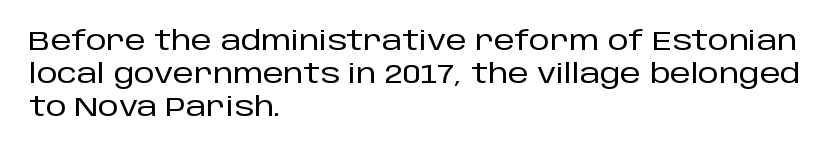
{"italic": "no", "underline": "no", "align": "left", "line_spacing": "normal", "line_spacing_ratio": 1.26, "letter_spacing": "normal", "letter_spacing_em": 0.0, "glyph_px": 26}
